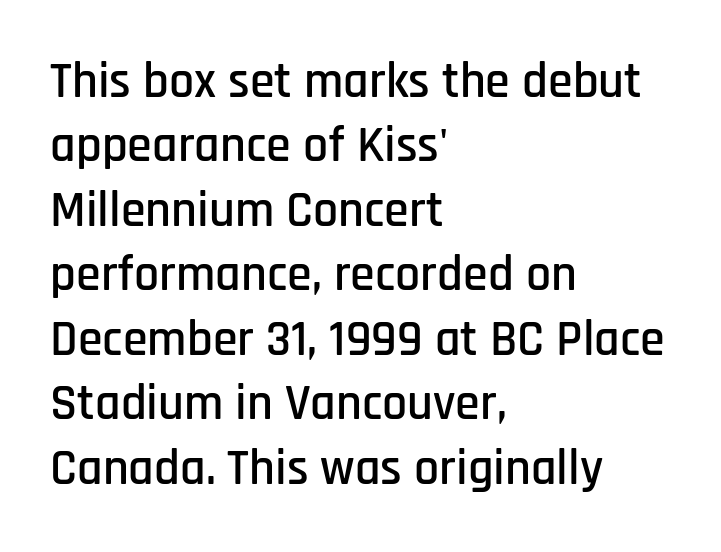
The image shows 50 px condensed sans-serif type, upright; set left-aligned, normal line spacing (1.29x), normal letter spacing, not underlined; low stroke contrast and a large x-height.
